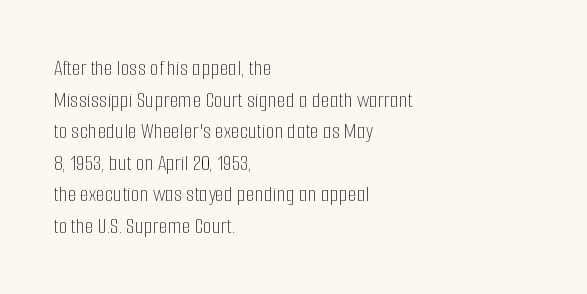
Q: Is the text bold? A: No.
Q: Is the text italic (slanted)? A: No, it is upright.
Q: Is the text underlined? A: No.
Q: How is the paragraph aligned? A: Left-aligned.
Q: Is the spacing between letters normal or unusually wide? A: Normal.
Q: Is the spacing between lines tight, normal or loose? A: Normal.
